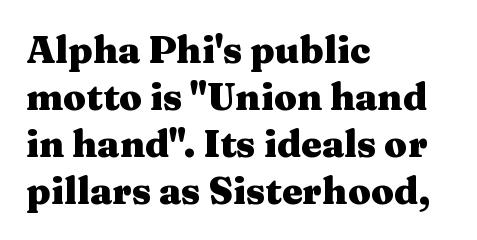
{"serif": "yes", "italic": "no", "bold": "yes", "weight": "heavy", "width": "wide", "stroke_contrast": "medium", "x_height": "medium", "monospaced": "no", "underline": "no", "align": "left", "line_spacing": "normal", "line_spacing_ratio": 1.27, "letter_spacing": "normal", "letter_spacing_em": 0.0, "glyph_px": 37}
